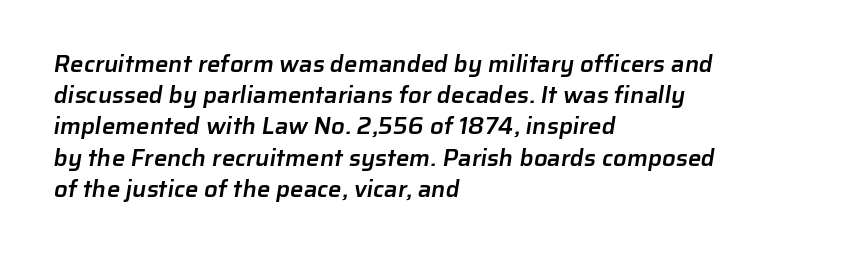
The image shows 24 px text type; set left-aligned, normal line spacing (1.3x), normal letter spacing, not underlined.
